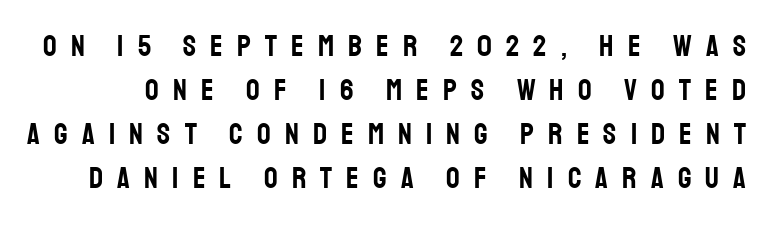
The block of text has a typical density, with ordinary space between rows. When letters stand straight like this, we call the style roman or upright. Observe the absence of serifs on each vertical stroke in this sample. Bare-footed words on every line.
